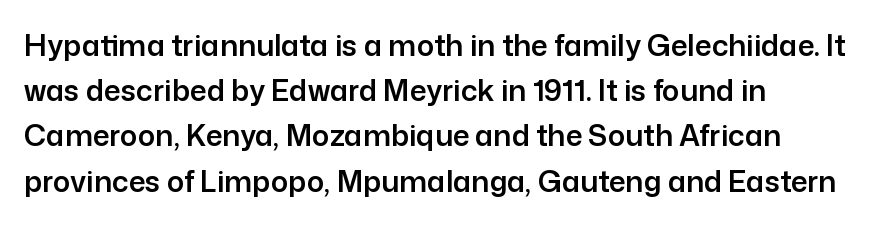
The specimen omits any rule beneath the text block's lines. Is the block centered? No — it sits flush against the left margin. Italic: no, the glyphs are upright roman. Spacing between characters is what you'd get straight out of the box.
